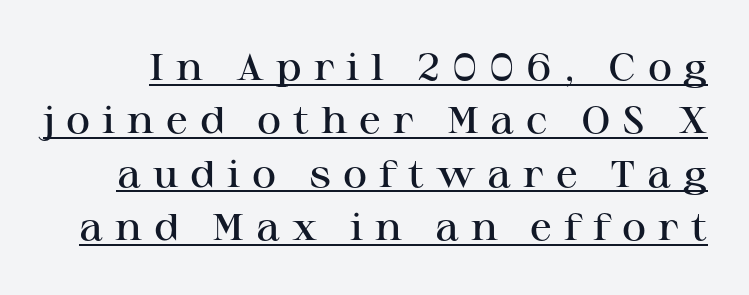
The image shows 37 px semibold, wide serif type, upright; set normal line spacing (1.44x), unusually wide letter spacing (+0.32 em), underlined; high stroke contrast and a medium x-height.
